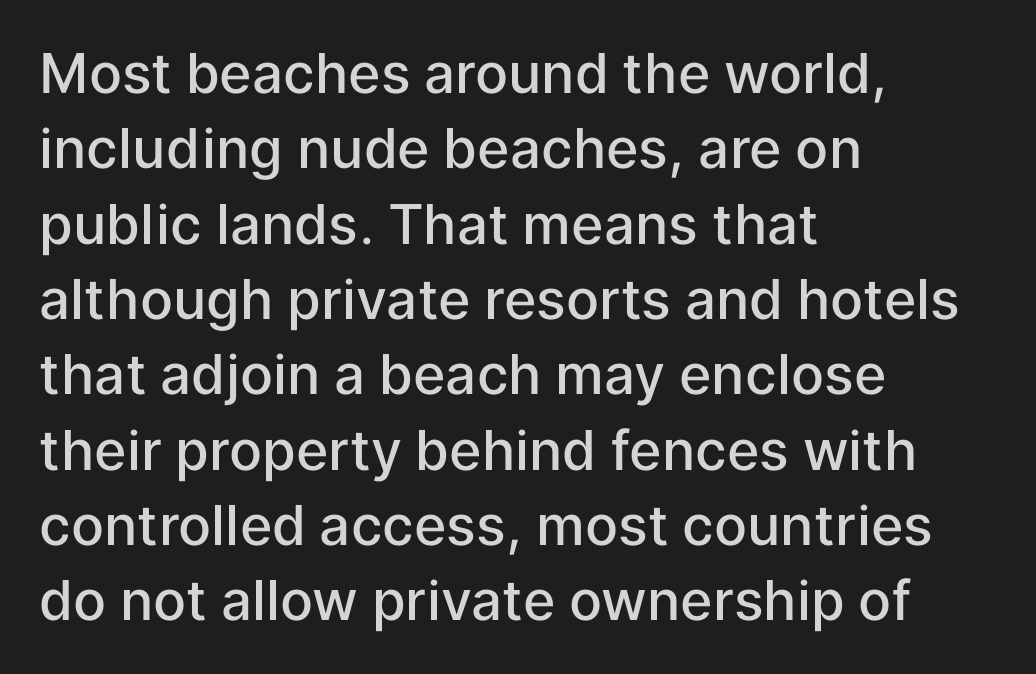
The image shows 55 px semibold sans-serif type, upright; set left-aligned, normal line spacing (1.37x), normal letter spacing, not underlined; low stroke contrast and a medium x-height.
